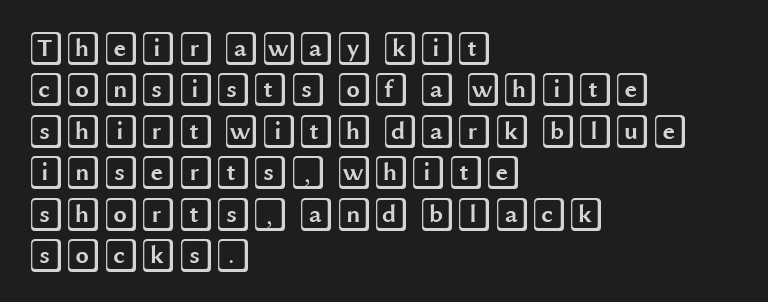
The image shows 34 px wide type, upright; set left-aligned, line spacing 1.22x, normal letter spacing, not underlined; a large x-height.
